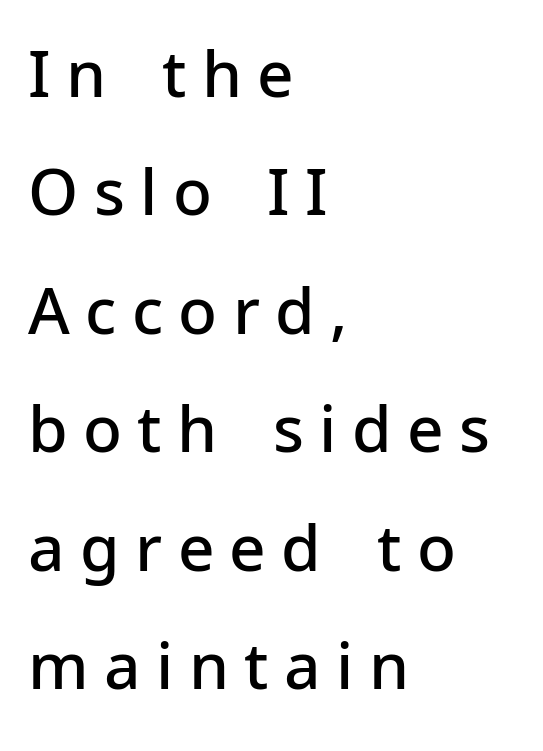
This is moderately heavy type, rendered in semibold. These lines are rendered in a variable-pitch font. The tracking reads as deliberately expanded to a designer's eye. Each letter's strokes conclude bluntly, with no projecting serifs.
